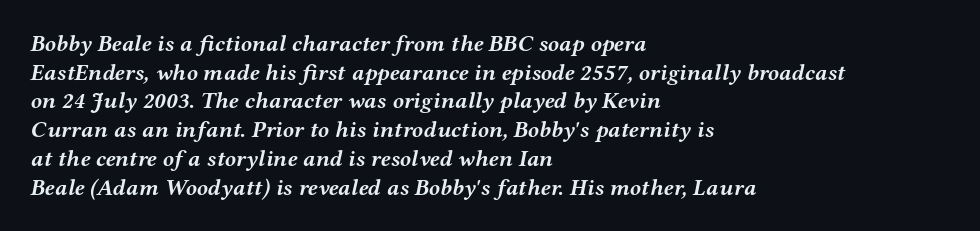
{"italic": "yes", "lean": "right", "slant_degrees": 12, "bold": "yes", "underline": "no", "align": "left", "line_spacing": "normal", "line_spacing_ratio": 1.25, "letter_spacing": "normal", "letter_spacing_em": 0.0, "glyph_px": 23}
